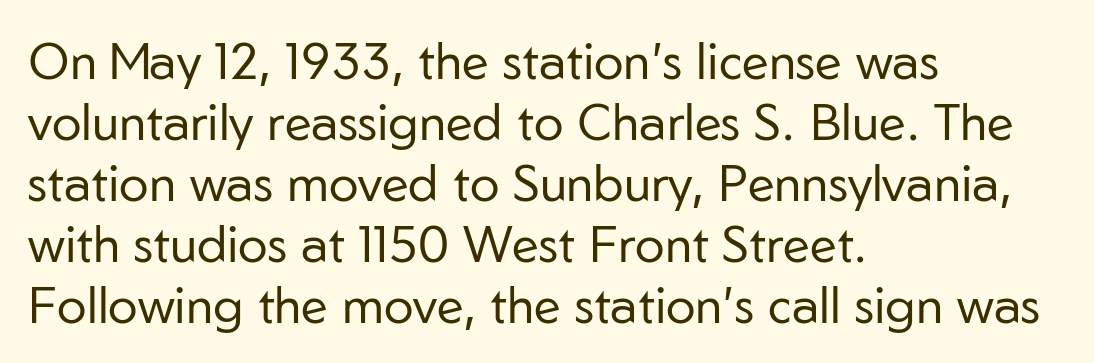
The image shows 50 px regular-weight sans-serif type, upright; set left-aligned, line spacing 1.22x, normal letter spacing, not underlined; low stroke contrast and a medium x-height.
